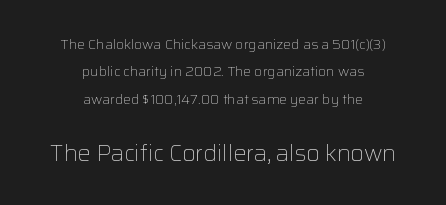
Characters follow at the spacing the type designer built in. Reading down the column, the eye jumps a long way to each next line. Larger block? The one below; the one above is distinctly smaller. No extra ink here — the face is not bold.
